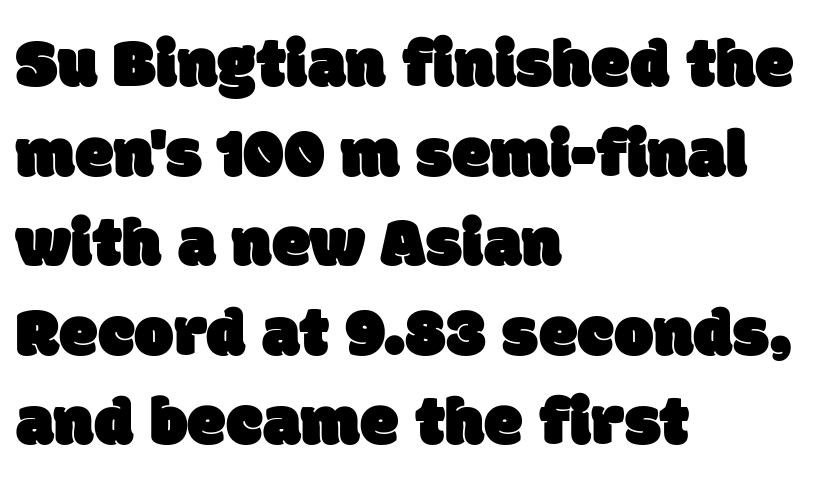
Compared with typical body copy, the letter spacing here is the same. Look at the bottom of the vertical strokes: they stop flat, with no serifs. Here the designer chose a conventional face with non-uniform glyph widths. Horizontal bands of white between lines are of average thickness. The setting favours the left margin, as ordinary paragraphs usually do. This rendering features lettering with no underline.
